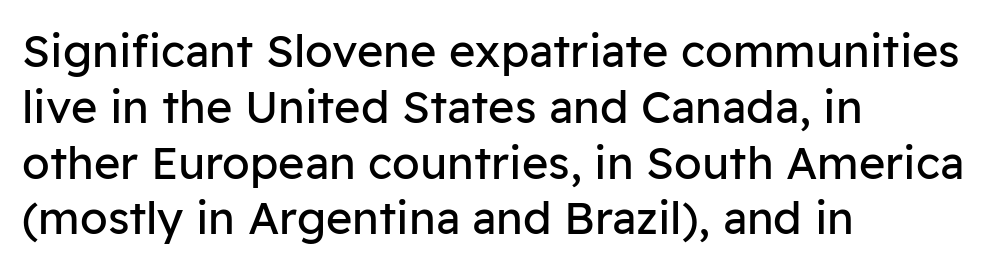
The lettering stays uniformly vertical, giving the passage a roman look. The string is rendered with underlining switched off. Every row of glyphs begins at an identical x-position on the left. Observe the absence of serifs on each vertical stroke in this sample. Unbolded letterforms with no extra heft.
